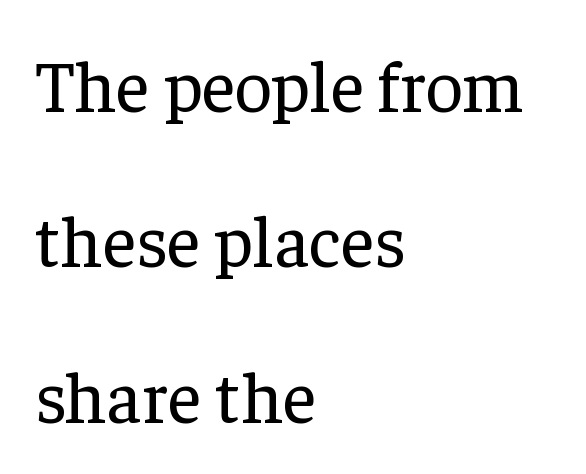
Q: Is the text bold? A: No.
Q: Is the text italic (slanted)? A: No, it is upright.
Q: Is the typeface a serif or a sans-serif typeface? A: Serif.
Q: Is the text underlined? A: No.
Q: How is the paragraph aligned? A: Left-aligned.
Q: Is the spacing between letters normal or unusually wide? A: Normal.
Q: Is the spacing between lines tight, normal or loose? A: Loose.
Q: Width (condensed, normal, or wide)? A: Normal.
Q: Stroke contrast? A: Low.
Q: x-height? A: Medium.
Q: Monospaced? A: No.
